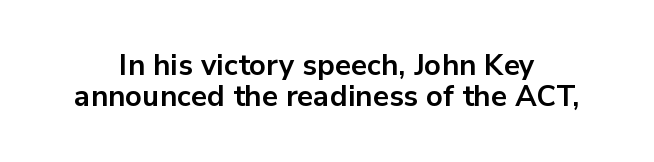
Q: Is the text bold? A: Yes.
Q: Is the text italic (slanted)? A: No, it is upright.
Q: Is the typeface a serif or a sans-serif typeface? A: Sans-serif.
Q: Is the text underlined? A: No.
Q: Is the spacing between letters normal or unusually wide? A: Normal.
Q: Is the spacing between lines tight, normal or loose? A: Tight.
Q: Width (condensed, normal, or wide)? A: Normal.
Q: Stroke contrast? A: Low.
Q: x-height? A: Medium.
Q: Monospaced? A: No.
